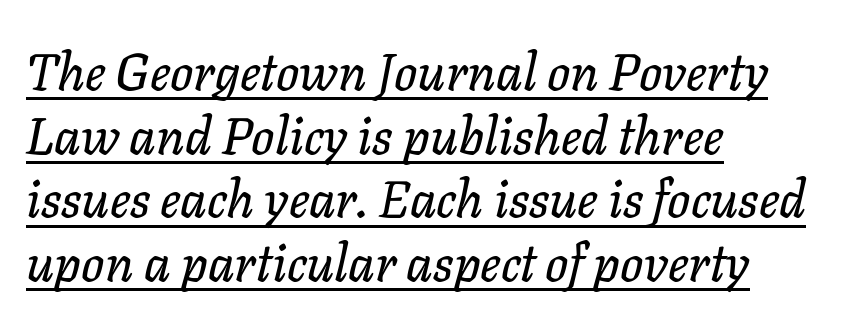
Q: Is the text italic (slanted)? A: Yes, it leans right by about 11 degrees.
Q: Is the text underlined? A: Yes.
Q: How is the paragraph aligned? A: Left-aligned.
Q: Is the spacing between letters normal or unusually wide? A: Normal.
Q: Is the spacing between lines tight, normal or loose? A: Normal.
Q: Width (condensed, normal, or wide)? A: Normal.
Q: Stroke contrast? A: Low.
Q: x-height? A: Medium.
Q: Monospaced? A: No.
